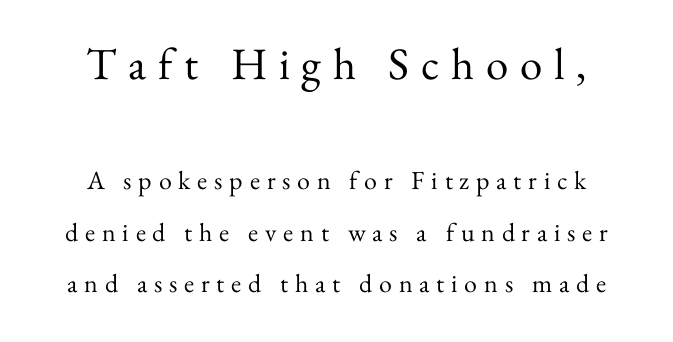
Stems and bowls with no extra thickness — not bold. Just letters on the line, the space beneath them empty. Airy leading. In terms of posture, this sample is upright. Regarding serifs, this sample has them.
